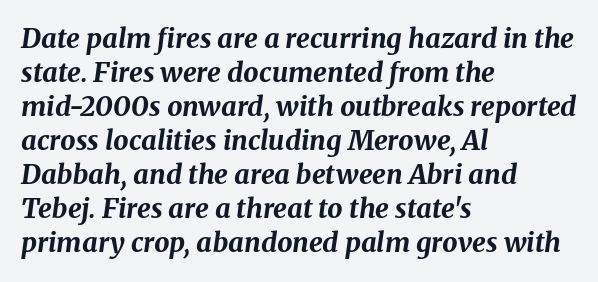
Q: Is the text bold? A: Yes.
Q: Is the text italic (slanted)? A: Yes, it leans right by about 8 degrees.
Q: Is the text underlined? A: No.
Q: How is the paragraph aligned? A: Left-aligned.
Q: Is the spacing between letters normal or unusually wide? A: Normal.
Q: Is the spacing between lines tight, normal or loose? A: Normal.
